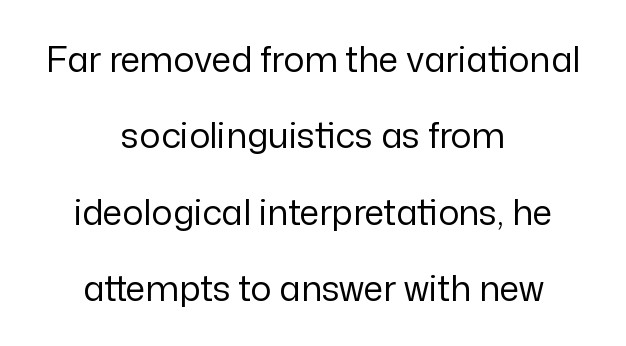
The image shows 35 px regular-weight sans-serif type, upright; set centered, loose line spacing (2.18x), normal letter spacing, not underlined; low stroke contrast and a medium x-height.
